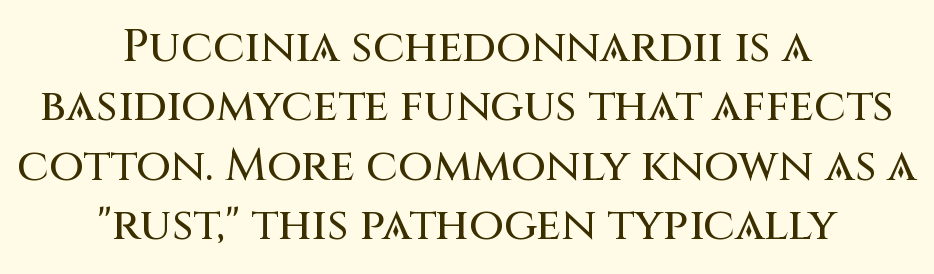
Q: Is the text italic (slanted)? A: No, it is upright.
Q: Is the typeface a serif or a sans-serif typeface? A: Sans-serif.
Q: Is the text underlined? A: No.
Q: How is the paragraph aligned? A: Centered.
Q: Is the spacing between letters normal or unusually wide? A: Normal.
Q: Is the spacing between lines tight, normal or loose? A: Normal.
Q: Width (condensed, normal, or wide)? A: Normal.
Q: Stroke contrast? A: Medium.
Q: x-height? A: Large.
Q: Monospaced? A: No.
